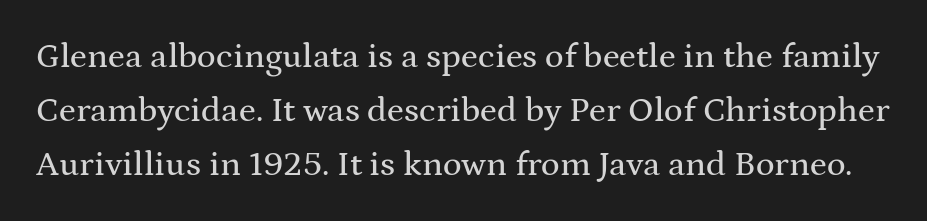
Letters rest on an invisible, unmarked baseline. The font's upright variant was chosen for this text. These lines sit exactly where default settings would place them. The font family rendered here belongs to the serif group. In terms of letterspacing, this is plain default setting. These lines are rendered in a variable-pitch font.
